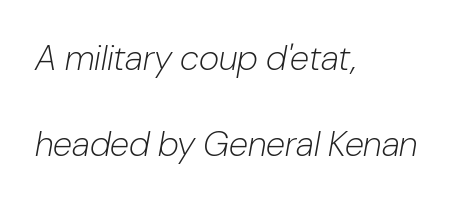
The image shows 35 px light type, italic (leaning right); set left-aligned, loose line spacing (2.46x), normal letter spacing, not underlined; low stroke contrast and a medium x-height.
